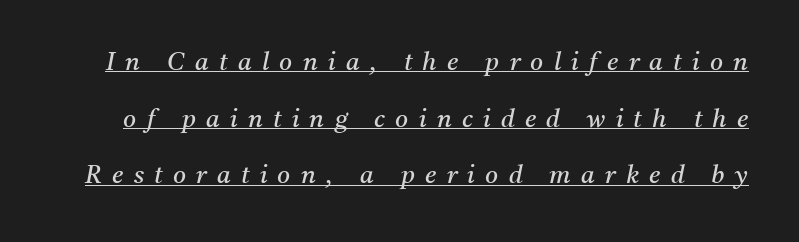
The image shows 25 px text type, italic (leaning right); set loose line spacing (2.27x), unusually wide letter spacing (+0.41 em), underlined.
